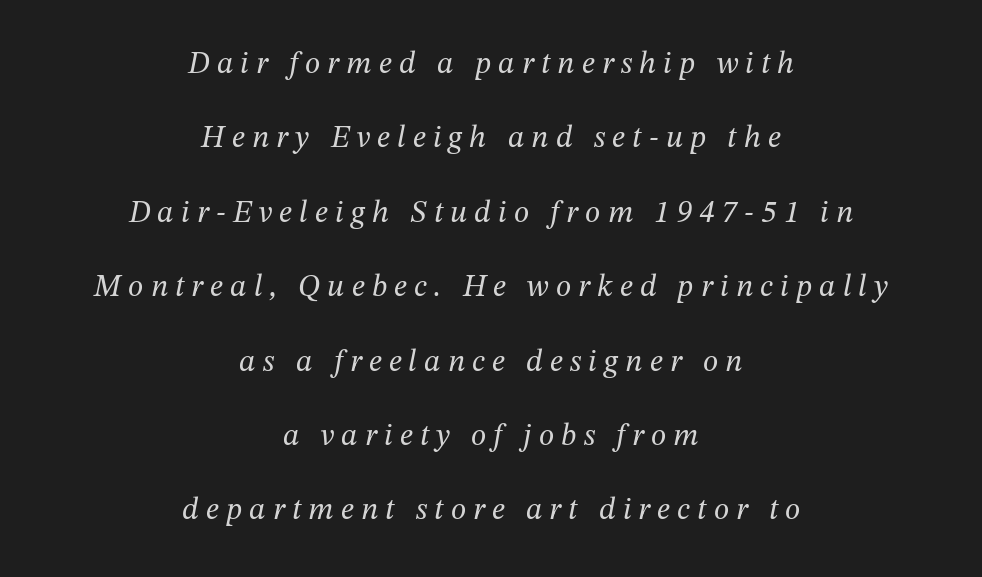
Q: Is the text bold? A: No.
Q: Is the text italic (slanted)? A: Yes, it leans right by about 12 degrees.
Q: Is the typeface a serif or a sans-serif typeface? A: Serif.
Q: Is the text underlined? A: No.
Q: How is the paragraph aligned? A: Centered.
Q: Is the spacing between letters normal or unusually wide? A: Unusually wide.
Q: Is the spacing between lines tight, normal or loose? A: Loose.
Q: Width (condensed, normal, or wide)? A: Normal.
Q: Stroke contrast? A: Medium.
Q: x-height? A: Medium.
Q: Monospaced? A: No.
